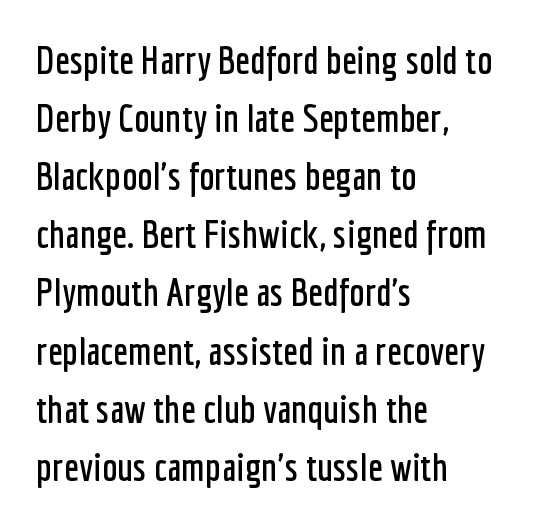
The image shows 39 px condensed sans-serif type, upright; set left-aligned, normal line spacing (1.49x), normal letter spacing, not underlined; low stroke contrast and a medium x-height.
